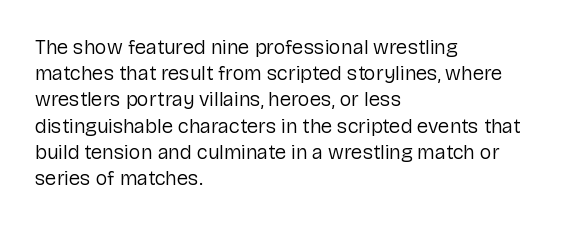
Q: Is the text bold? A: No.
Q: Is the text italic (slanted)? A: No, it is upright.
Q: Is the text underlined? A: No.
Q: How is the paragraph aligned? A: Left-aligned.
Q: Is the spacing between letters normal or unusually wide? A: Normal.
Q: Is the spacing between lines tight, normal or loose? A: Normal.
